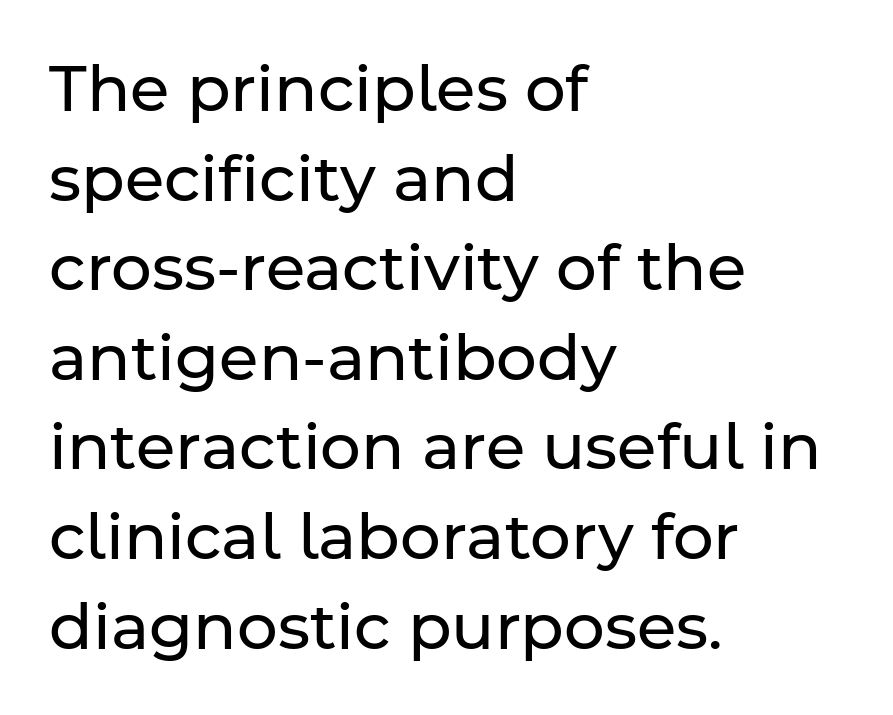
{"serif": "no", "italic": "no", "bold": "no", "weight": "regular", "width": "normal", "stroke_contrast": "low", "x_height": "medium", "monospaced": "no", "underline": "no", "align": "left", "line_spacing": "normal", "line_spacing_ratio": 1.4, "letter_spacing": "normal", "letter_spacing_em": 0.0, "glyph_px": 64}
